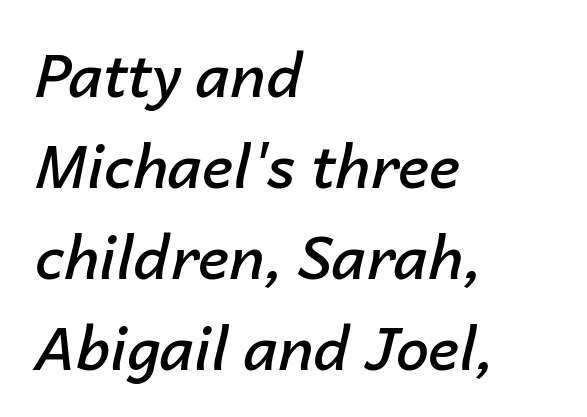
The image shows 59 px semibold type, italic (leaning right); set left-aligned, normal line spacing (1.54x), normal letter spacing, not underlined; low stroke contrast and a medium x-height.
